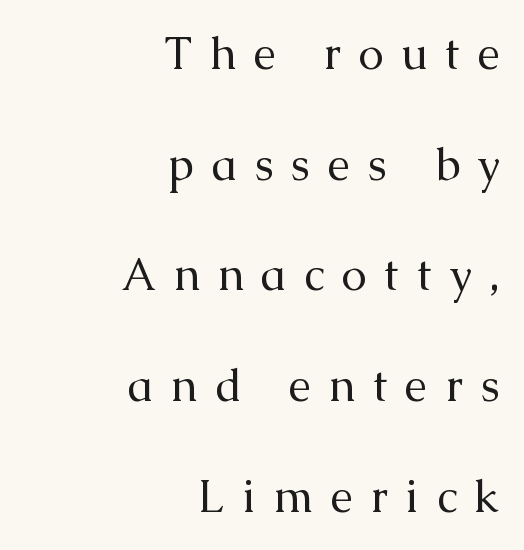
The glyphs in this specimen are seriffed. This sample has the flowing, uneven cadence of proportional lettering. The paragraph has a hard right edge and a soft left edge. You can tell it's not italic because the verticals are truly vertical. Weight: not bold — regular or lighter. The space beneath each line is pristine and unruled.
